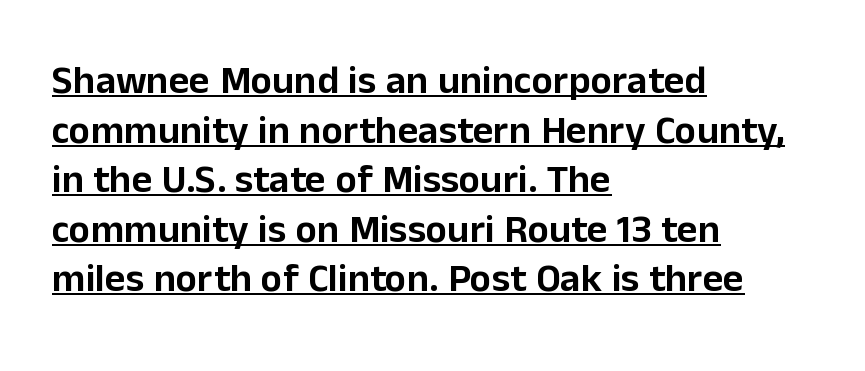
Q: Is the text italic (slanted)? A: No, it is upright.
Q: Is the typeface a serif or a sans-serif typeface? A: Sans-serif.
Q: Is the text underlined? A: Yes.
Q: How is the paragraph aligned? A: Left-aligned.
Q: Is the spacing between letters normal or unusually wide? A: Normal.
Q: Width (condensed, normal, or wide)? A: Normal.
Q: Stroke contrast? A: Low.
Q: x-height? A: Medium.
Q: Monospaced? A: No.
